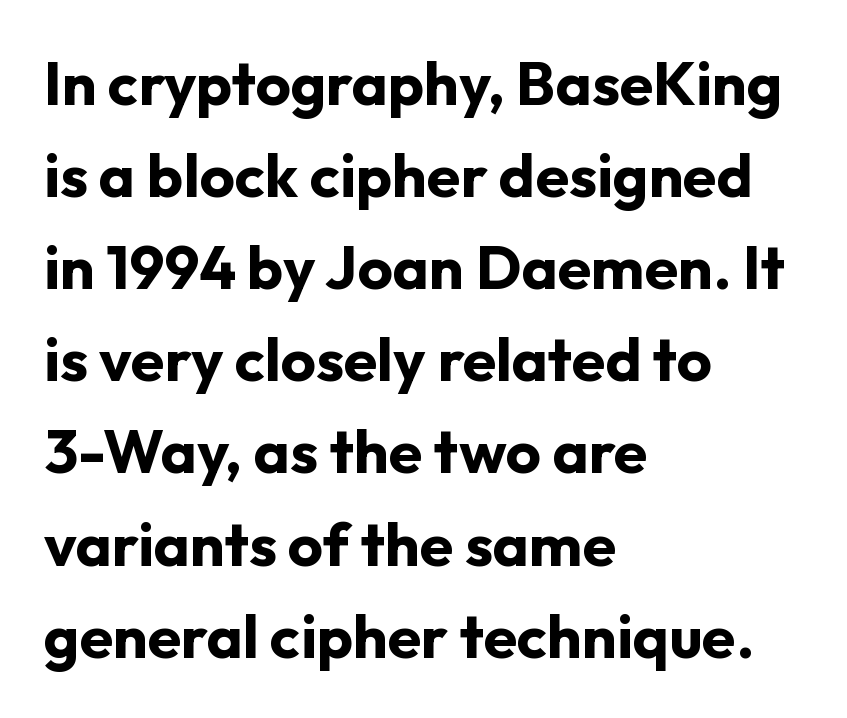
Each letter keeps its own natural width here, so spacing adapts to shape. Baseline-to-baseline distance is the conventional proportion of letter height. Which margin do the lines hug? The left one — the right edge is uneven. Notice how thick the strokes are: this is what a full bold looks like. The passage shown is not underscored anywhere. Caption: standard tracking, unaltered.
